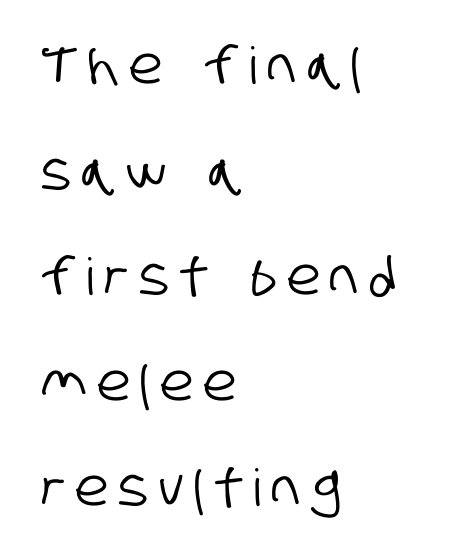
The image shows 51 px condensed sans-serif type; set left-aligned, loose line spacing (2.07x), unusually wide letter spacing (+0.21 em), not underlined; low stroke contrast and a large x-height.
